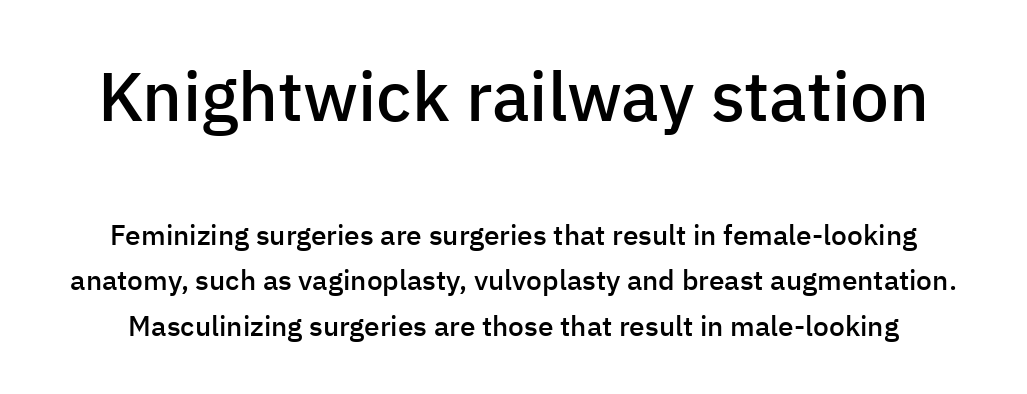
Baseline-to-baseline distance is the conventional proportion of letter height. Posture: upright roman. Spacing verdict: proportional, widths tailored to each character. Nobody touched the tracking dial on this one. Observe the absence of serifs on each vertical stroke in this sample.
